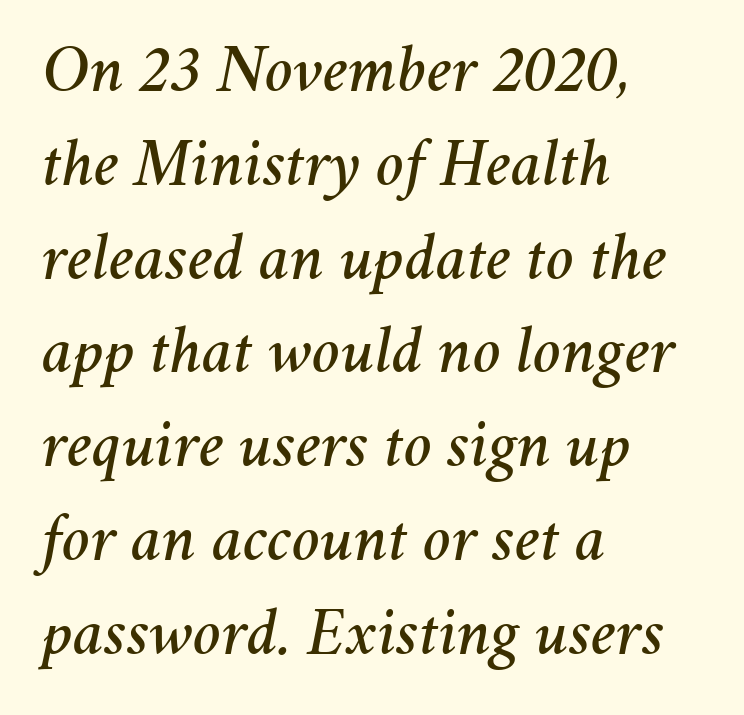
The baseline area is clear. The passage shown is typed in a proportional face where columns would drift. Where is the straight margin? On the left. The rendering applies a slant to the glyphs. The type is set solid horizontally, with unmodified tracking.
